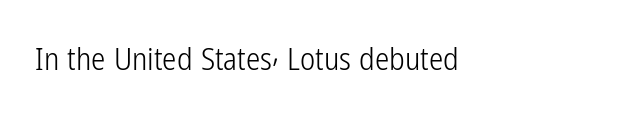
{"serif": "no", "italic": "no", "bold": "no", "weight": "light", "width": "condensed", "stroke_contrast": "low", "x_height": "medium", "monospaced": "no", "underline": "no", "letter_spacing": "normal", "letter_spacing_em": 0.0, "glyph_px": 32}
